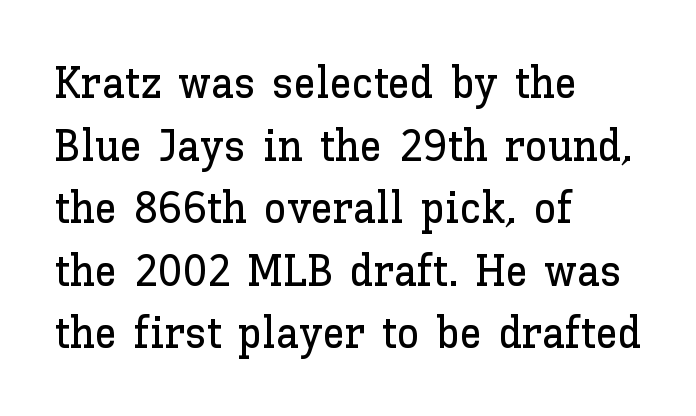
{"italic": "no", "width": "normal", "stroke_contrast": "low", "x_height": "medium", "monospaced": "no", "underline": "no", "align": "left", "line_spacing": "normal", "line_spacing_ratio": 1.39, "letter_spacing": "normal", "letter_spacing_em": 0.0, "glyph_px": 45}
